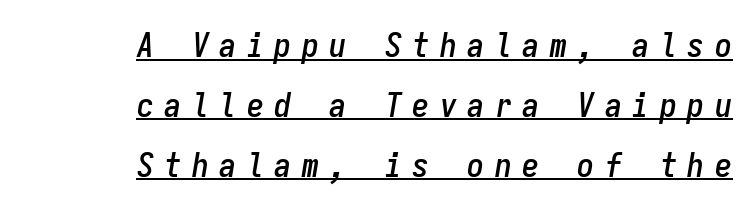
The image shows 34 px condensed type, italic (leaning right), monospaced; set right-aligned, line spacing 1.76x, unusually wide letter spacing (+0.31 em), underlined; low stroke contrast and a medium x-height.
